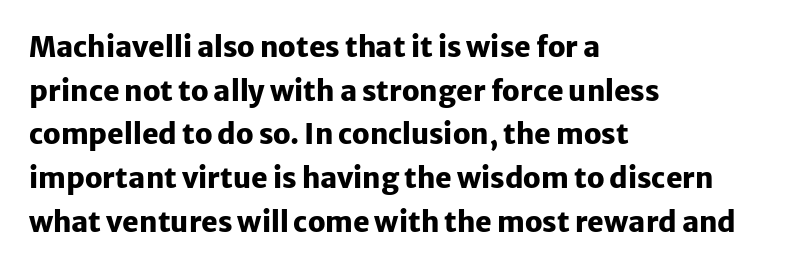
Style check: upright. Is this a fixed-width face? No — the glyphs have proportional, varying widths. These lines are set flush left with a ragged right edge. The space beneath each line is pristine and unruled. Set as a true bold cut, around the 700 mark.
